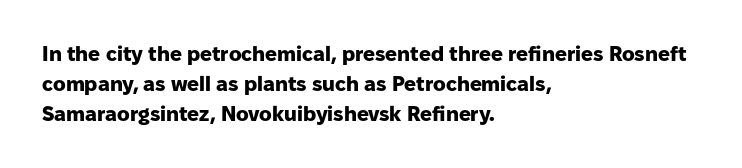
Emphasis by weight is at full strength: bold. Compared with typical body copy, the letter spacing here is the same. The passage shown is not underscored anywhere. Each new line begins a customary step beneath the previous one.
